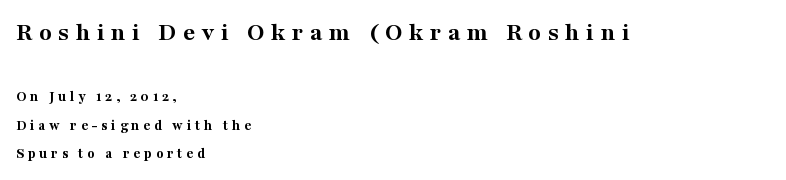
Q: Is the text bold? A: Yes.
Q: Is the text italic (slanted)? A: No, it is upright.
Q: Is the text underlined? A: No.
Q: How is the paragraph aligned? A: Left-aligned.
Q: Is the spacing between letters normal or unusually wide? A: Unusually wide.
Q: Is the spacing between lines tight, normal or loose? A: Loose.
Q: Which block of text is set in a larger size, the first (top) or the second (bottom)? A: The first (top) one.
